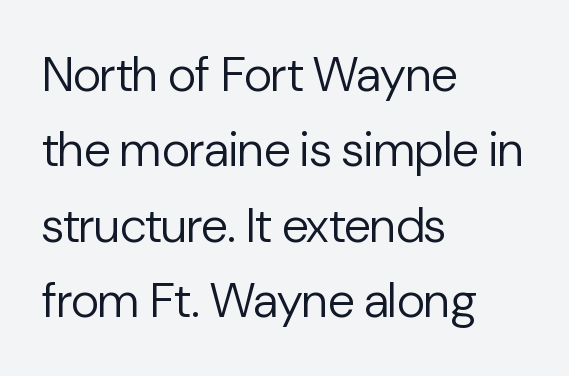
Q: Is the text bold? A: No.
Q: Is the text italic (slanted)? A: No, it is upright.
Q: Is the typeface a serif or a sans-serif typeface? A: Sans-serif.
Q: Is the text underlined? A: No.
Q: How is the paragraph aligned? A: Left-aligned.
Q: Is the spacing between letters normal or unusually wide? A: Normal.
Q: Is the spacing between lines tight, normal or loose? A: Normal.
Q: Width (condensed, normal, or wide)? A: Normal.
Q: Stroke contrast? A: Low.
Q: x-height? A: Medium.
Q: Monospaced? A: No.
